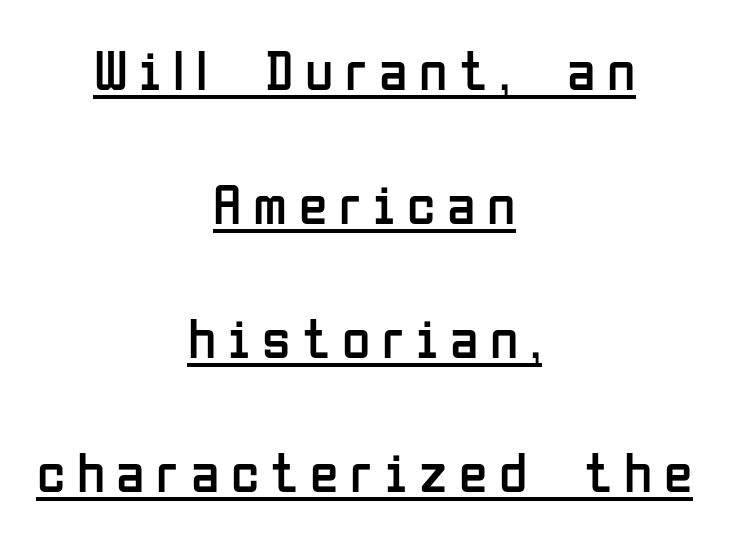
Summary of weight: not heavy and not bold. Looks like regular typesetting: each glyph gets only the width it needs. There is plenty of visible air inserted between adjacent glyphs. A typesetter would mark this as roman, not italic. Summary of vertical rhythm: relaxed, with wide interline spacing.
